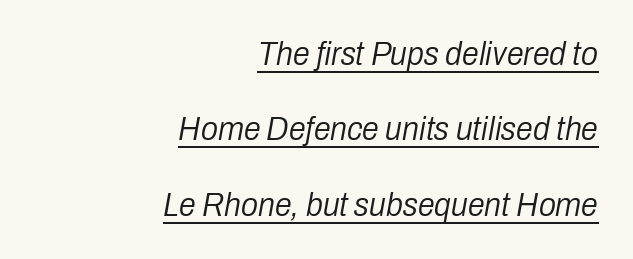
Q: Is the text bold? A: No.
Q: Is the text italic (slanted)? A: Yes, it leans right by about 10 degrees.
Q: Is the text underlined? A: Yes.
Q: How is the paragraph aligned? A: Right-aligned.
Q: Is the spacing between letters normal or unusually wide? A: Normal.
Q: Is the spacing between lines tight, normal or loose? A: Loose.
Q: Width (condensed, normal, or wide)? A: Condensed.
Q: Stroke contrast? A: Low.
Q: x-height? A: Medium.
Q: Monospaced? A: No.
